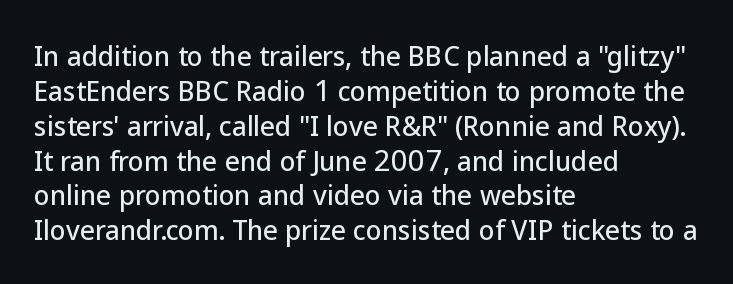
The image shows 26 px text type, upright; set left-aligned, normal line spacing (1.34x), normal letter spacing, not underlined.
